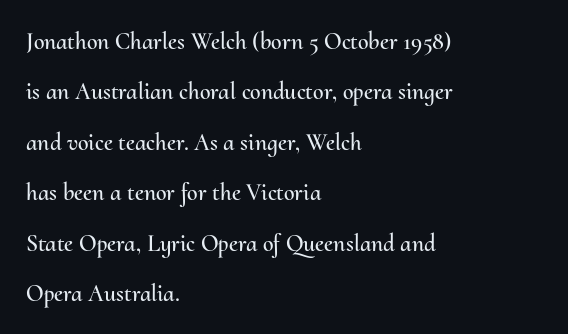
{"italic": "no", "underline": "no", "align": "left", "line_spacing": "loose", "line_spacing_ratio": 2.1, "letter_spacing": "normal", "letter_spacing_em": 0.0, "glyph_px": 24}
